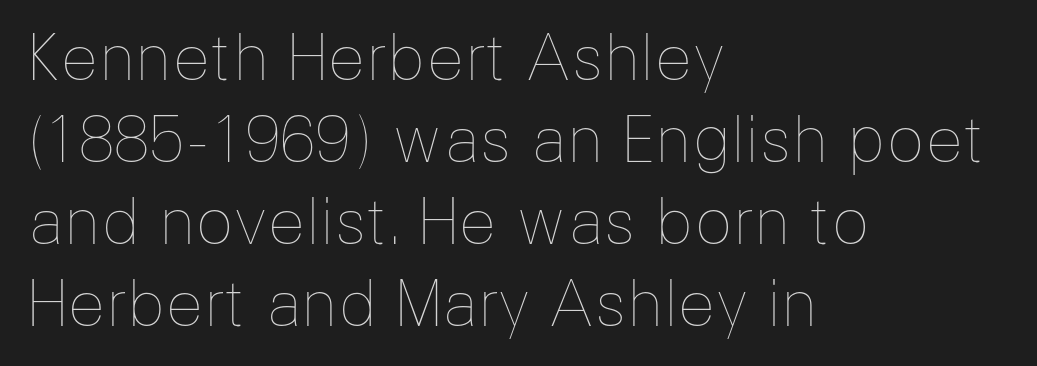
Q: Is the text bold? A: No.
Q: Is the text italic (slanted)? A: No, it is upright.
Q: Is the text underlined? A: No.
Q: How is the paragraph aligned? A: Left-aligned.
Q: Is the spacing between letters normal or unusually wide? A: Normal.
Q: Is the spacing between lines tight, normal or loose? A: Normal.
Q: Width (condensed, normal, or wide)? A: Normal.
Q: Stroke contrast? A: Low.
Q: x-height? A: Medium.
Q: Monospaced? A: No.
